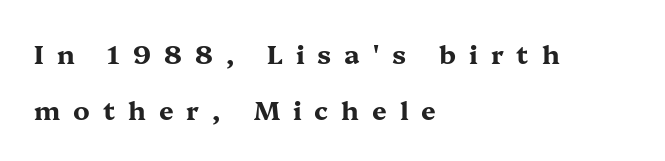
The image shows 26 px bold type, upright; set left-aligned, loose line spacing (2.14x), unusually wide letter spacing (+0.5 em), not underlined.
